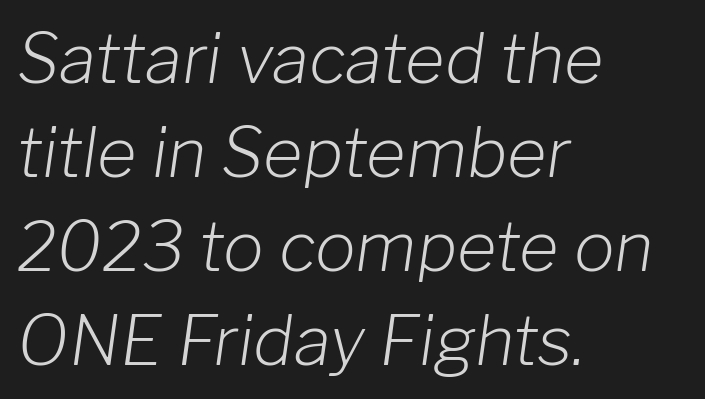
{"italic": "yes", "lean": "right", "slant_degrees": 8, "bold": "no", "weight": "light", "width": "normal", "stroke_contrast": "low", "x_height": "medium", "monospaced": "no", "underline": "no", "align": "left", "line_spacing": "normal", "line_spacing_ratio": 1.38, "letter_spacing": "normal", "letter_spacing_em": 0.0, "glyph_px": 68}
